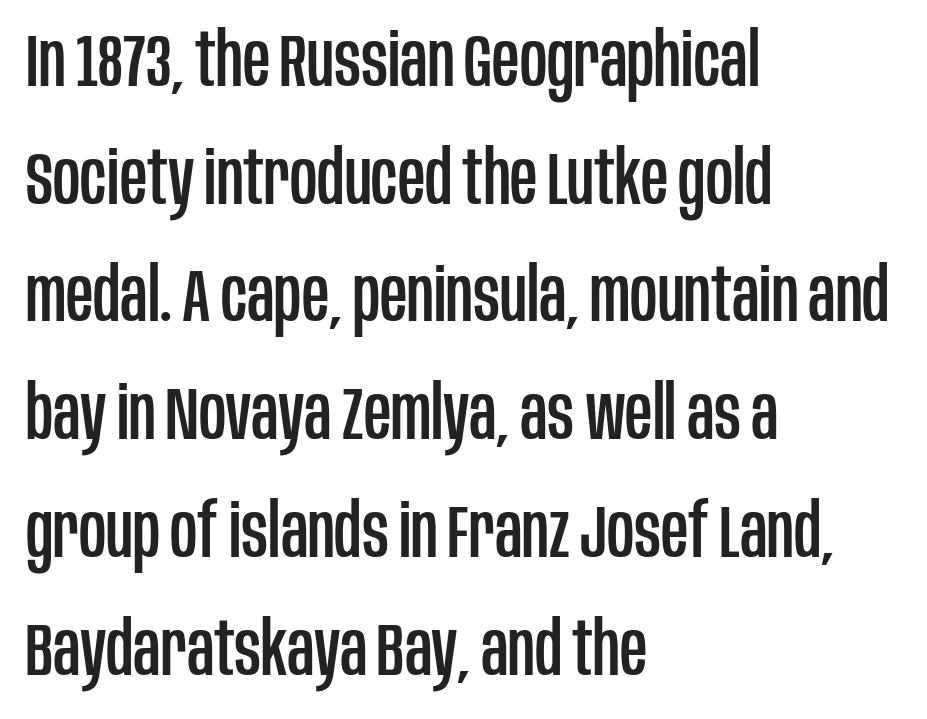
Short note: letters normally spaced. The foot of each line stays bare and open. This is sans-serif lettering, the kind often seen on screens and signage. You could not count columns in this text — the font is proportionally spaced.
